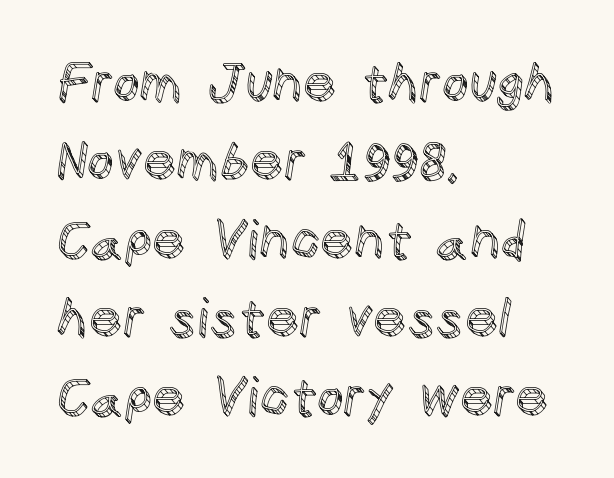
The tracking reads as untouched default to a designer's eye. Descenders are the only things crossing below the line. Here the designer chose a conventional face with non-uniform glyph widths.
